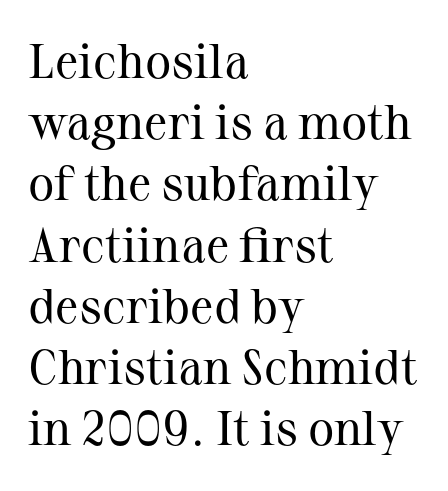
Q: Is the text bold? A: No.
Q: Is the text italic (slanted)? A: No, it is upright.
Q: Is the typeface a serif or a sans-serif typeface? A: Serif.
Q: Is the text underlined? A: No.
Q: How is the paragraph aligned? A: Left-aligned.
Q: Is the spacing between letters normal or unusually wide? A: Normal.
Q: Is the spacing between lines tight, normal or loose? A: Normal.
Q: Width (condensed, normal, or wide)? A: Normal.
Q: Stroke contrast? A: Medium.
Q: x-height? A: Medium.
Q: Monospaced? A: No.
